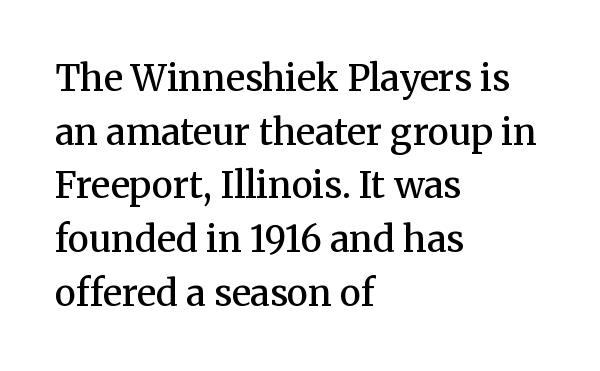
The image shows 36 px semibold serif type, upright; set left-aligned, normal line spacing (1.49x), normal letter spacing, not underlined; medium stroke contrast and a medium x-height.
